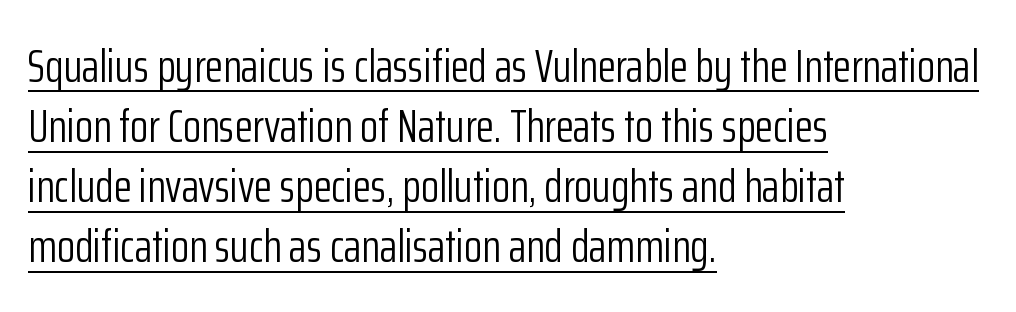
Think standard paragraph weight, or any step lighter than that. The axis of the letterforms is exactly vertical. This rendering leaves character spacing at its baseline value. Successive baselines arrive at the customary interval. The text was rendered using a sans face with plain stroke endings. Do the characters align in a grid? No, the font is proportional.
